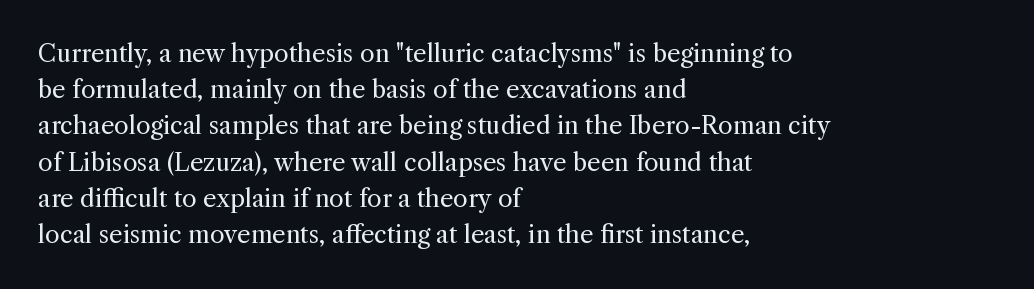
Q: Is the text bold? A: No.
Q: Is the text italic (slanted)? A: No, it is upright.
Q: Is the text underlined? A: No.
Q: How is the paragraph aligned? A: Left-aligned.
Q: Is the spacing between letters normal or unusually wide? A: Normal.
Q: Is the spacing between lines tight, normal or loose? A: Normal.
